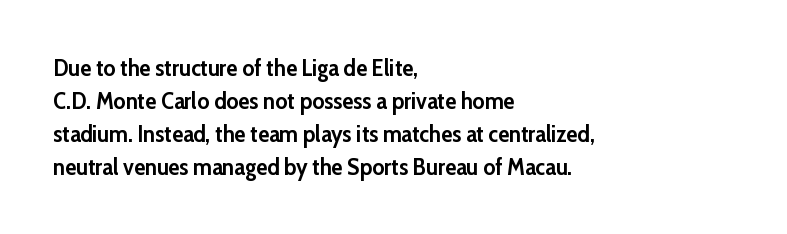
The gaps between neighbouring characters are ordinary and unremarkable. A dark, heavy texture on the line: the type is bold. Leftover space on each line is placed entirely after the last word. Reading down the column, the eye jumps a familiar distance to each next line. This is the regular roman posture of the typeface.
